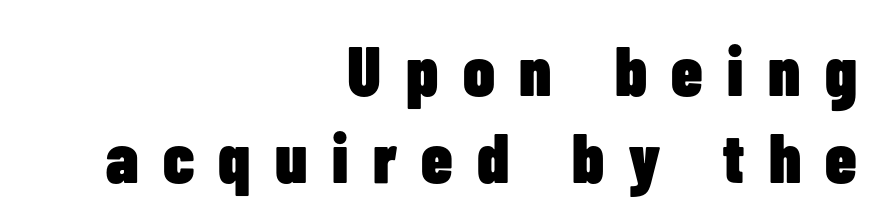
The typesetter chose a ragged-left arrangement here. In terms of posture, this sample is upright. The font is running at its bold setting. The passage shown has open, widely tracked lettering throughout. A typesetter would call this proportional, since set widths differ per character. These lines are composed in type without serifs.
